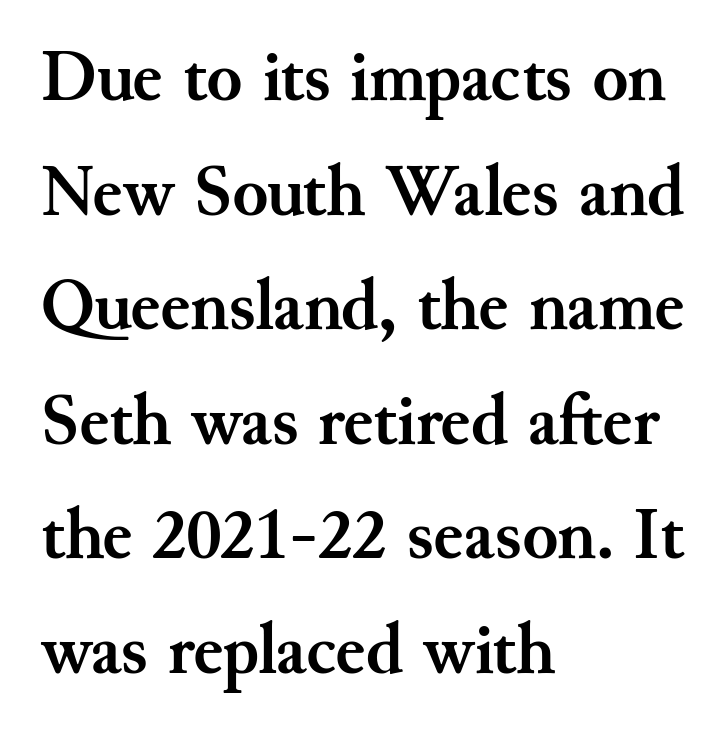
Typographic density is high because the face is bold. Letterform terminals end in serifs throughout the passage. The passage is arranged the way most books set body copy — flush left. Do the characters align in a grid? No, the font is proportional. This sample keeps an unexceptional amount of space between lines. Compared with typical body copy, the letter spacing here is the same.
